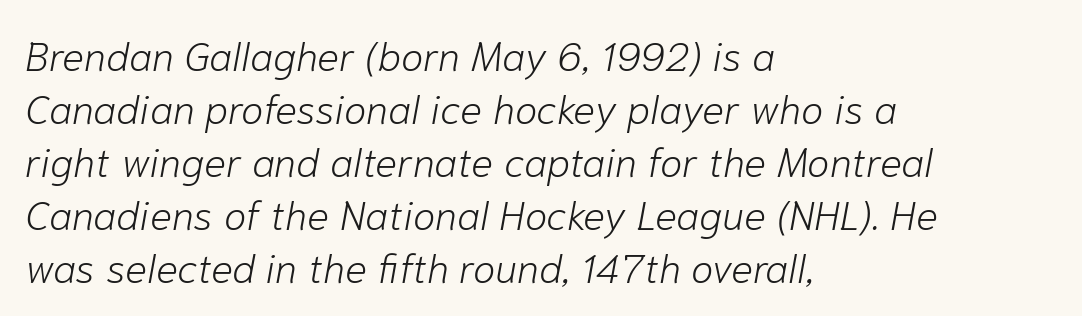
The image shows 41 px light type, italic (leaning right); set left-aligned, normal line spacing (1.29x), normal letter spacing, not underlined; low stroke contrast and a medium x-height.
